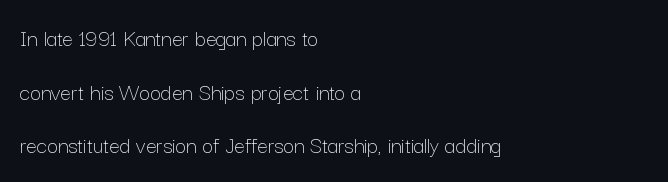
Horizontal alignment here is leftward, the default for most running prose. The passage shown is not underscored anywhere. The lettering holds an erect, upright posture throughout. The cut favours lightness, reaching ordinary text weight at its darkest. Leading: increased.
